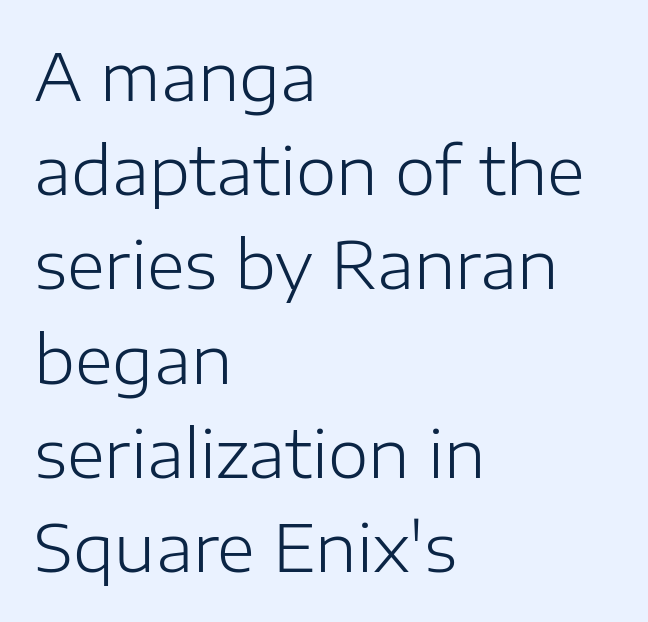
The type family on display is of the sans-serif kind. Descenders hang freely into open space. You could not count columns in this text — the font is proportionally spaced. All the whitespace from short lines collects on the right.
